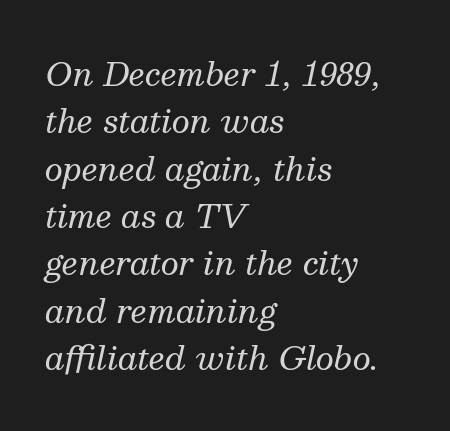
Casual observation: everything's shoved over to the left. Is there much room between lines? A standard amount, neither cramped nor airy. What stands out about the letter spacing? Nothing — it is the standard amount. Varying glyph widths throughout — classic text-font behaviour. Serifs: yes, visible at the terminals of the letterforms.
